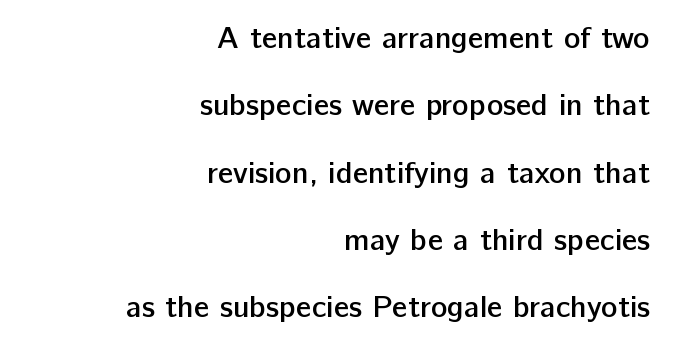
{"serif": "no", "italic": "no", "bold": "semi", "weight": "semibold", "width": "normal", "stroke_contrast": "low", "x_height": "medium", "monospaced": "no", "underline": "no", "align": "right", "line_spacing": "loose", "line_spacing_ratio": 2.17, "letter_spacing": "normal", "letter_spacing_em": 0.0, "glyph_px": 31}
